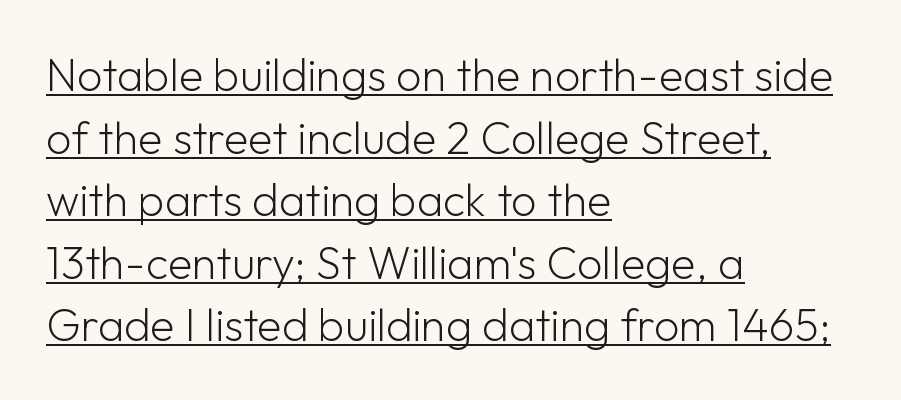
{"serif": "no", "italic": "no", "bold": "no", "weight": "light", "width": "normal", "stroke_contrast": "low", "x_height": "medium", "monospaced": "no", "underline": "yes", "align": "left", "line_spacing": "normal", "line_spacing_ratio": 1.39, "letter_spacing": "normal", "letter_spacing_em": 0.0, "glyph_px": 45}
